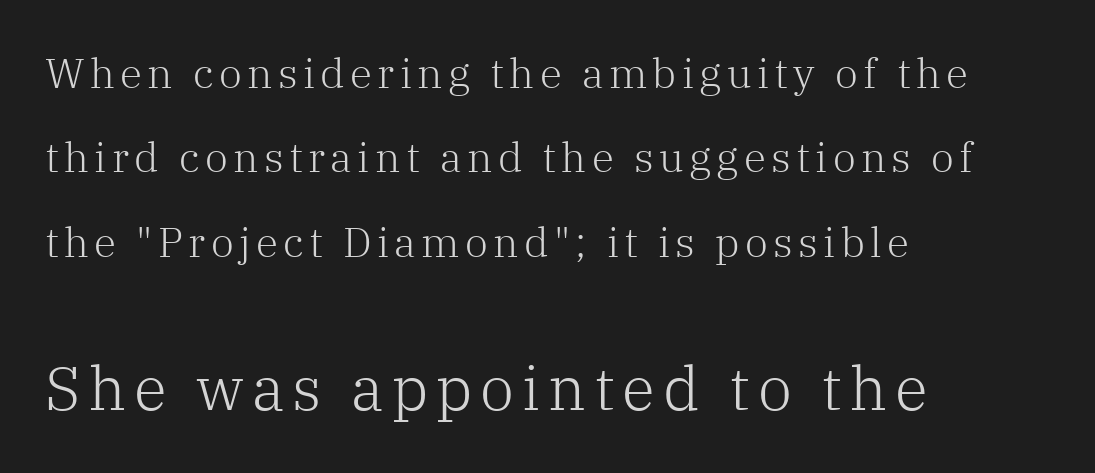
The image shows 61 px light serif type, upright; set left-aligned, loose line spacing (2.06x), not underlined; the second (bottom) block is 1.49x larger; low stroke contrast and a medium x-height.
